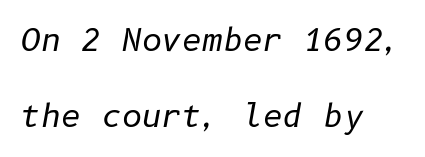
{"italic": "yes", "lean": "right", "slant_degrees": 10, "bold": "no", "weight": "regular", "width": "normal", "stroke_contrast": "low", "x_height": "medium", "underline": "no", "align": "left", "line_spacing": "loose", "line_spacing_ratio": 2.46, "letter_spacing": "normal", "letter_spacing_em": 0.0, "glyph_px": 31}
